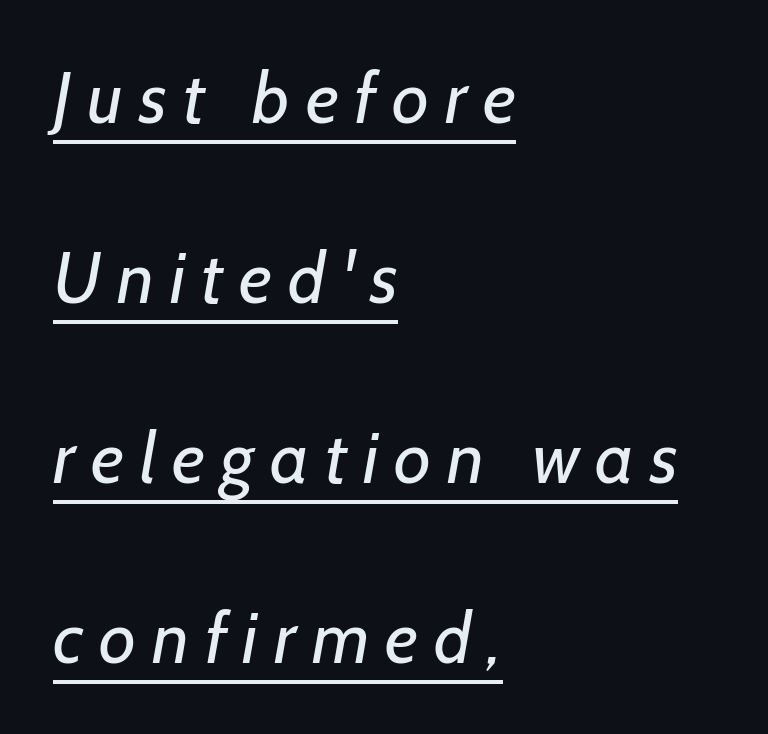
{"serif": "no", "bold": "no", "weight": "regular", "width": "normal", "stroke_contrast": "low", "x_height": "medium", "monospaced": "no", "underline": "yes", "align": "left", "line_spacing": "loose", "line_spacing_ratio": 2.5, "letter_spacing": "wide", "letter_spacing_em": 0.22, "glyph_px": 72}
